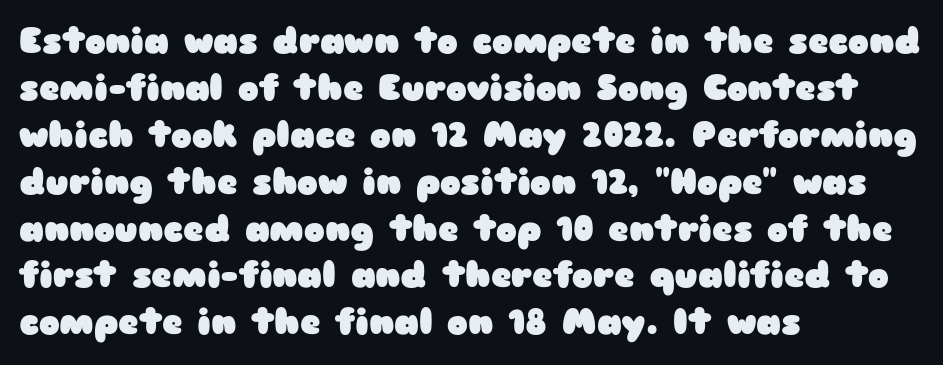
The image shows 35 px heavy, wide sans-serif type, upright; set left-aligned, normal line spacing (1.34x), normal letter spacing, not underlined; low stroke contrast and a medium x-height.
